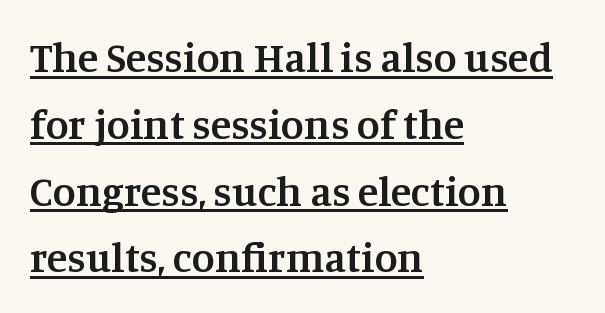
The image shows 42 px semibold serif type, upright; set left-aligned, normal line spacing (1.59x), normal letter spacing, underlined; medium stroke contrast and a large x-height.
